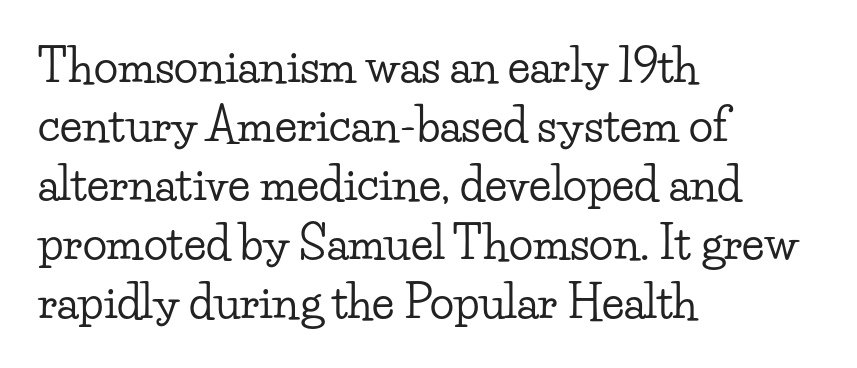
{"serif": "yes", "italic": "no", "width": "wide", "stroke_contrast": "low", "x_height": "small", "monospaced": "no", "underline": "no", "align": "left", "line_spacing": "normal", "line_spacing_ratio": 1.31, "letter_spacing": "normal", "letter_spacing_em": 0.0, "glyph_px": 45}
